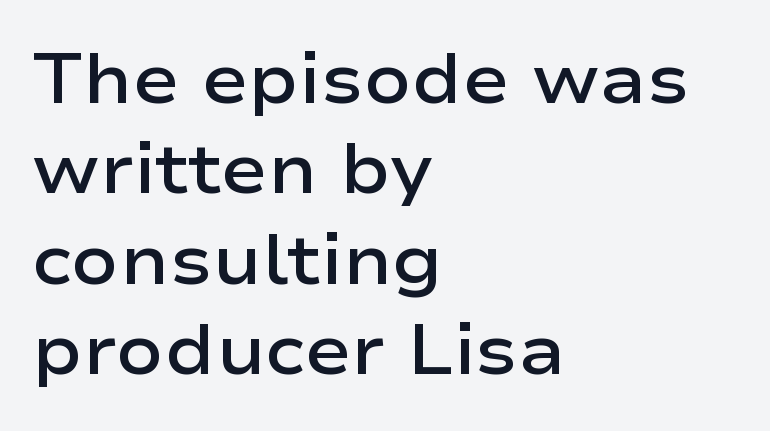
The image shows 70 px semibold, wide sans-serif type, upright; set left-aligned, normal line spacing (1.29x), normal letter spacing, not underlined; low stroke contrast and a medium x-height.
